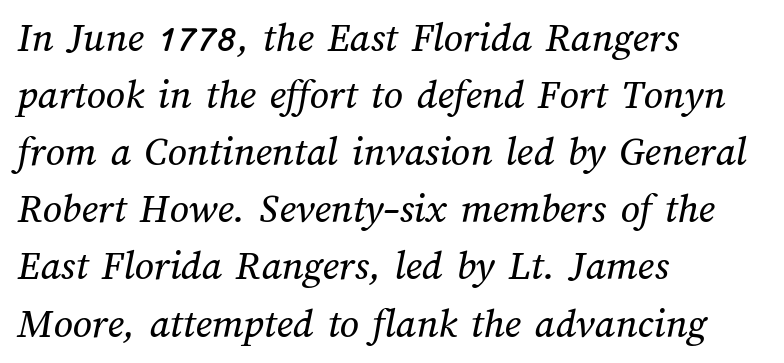
{"width": "normal", "stroke_contrast": "medium", "x_height": "medium", "monospaced": "no", "underline": "no", "align": "left", "line_spacing": "normal", "line_spacing_ratio": 1.36, "letter_spacing": "normal", "letter_spacing_em": 0.0, "glyph_px": 42}
